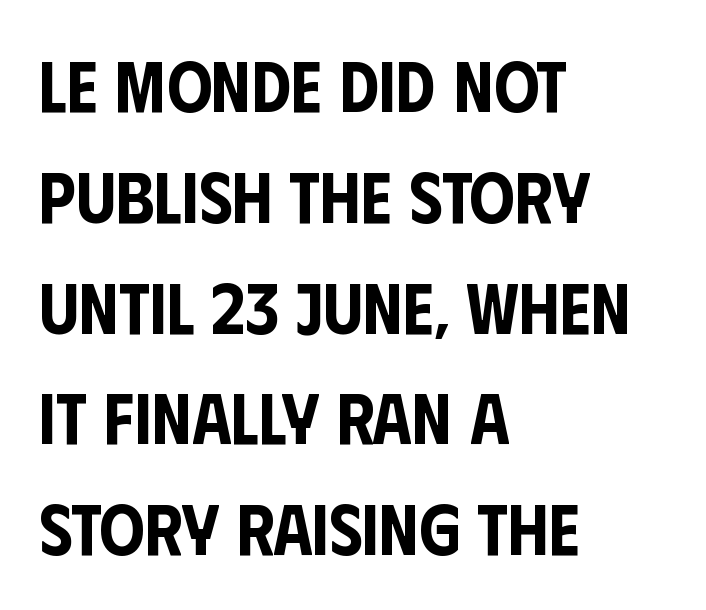
Q: Is the text italic (slanted)? A: No, it is upright.
Q: Is the typeface a serif or a sans-serif typeface? A: Sans-serif.
Q: Is the text underlined? A: No.
Q: How is the paragraph aligned? A: Left-aligned.
Q: Is the spacing between letters normal or unusually wide? A: Normal.
Q: Is the spacing between lines tight, normal or loose? A: Normal.
Q: Width (condensed, normal, or wide)? A: Condensed.
Q: Stroke contrast? A: Low.
Q: x-height? A: Large.
Q: Monospaced? A: No.
